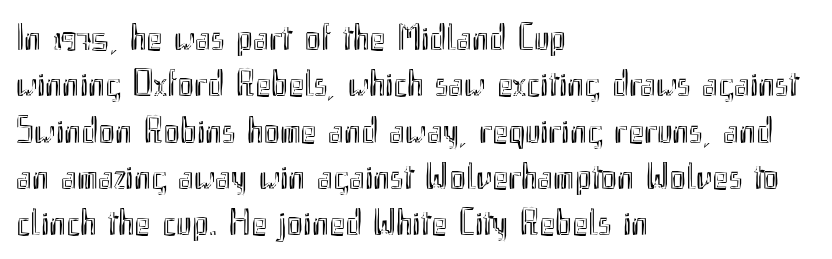
{"italic": "no", "width": "condensed", "x_height": "small", "monospaced": "no", "underline": "no", "align": "left", "line_spacing_ratio": 1.22, "letter_spacing": "normal", "letter_spacing_em": 0.0, "glyph_px": 38}
